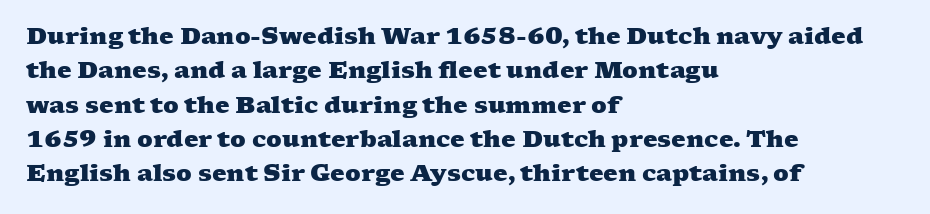
{"bold": "yes", "underline": "no", "align": "left", "line_spacing": "normal", "line_spacing_ratio": 1.49, "letter_spacing": "normal", "letter_spacing_em": 0.0, "glyph_px": 23}
